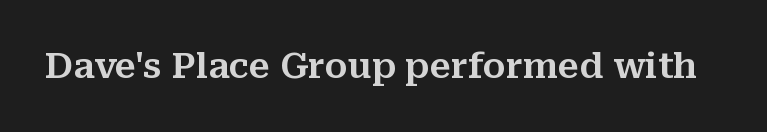
The passage shown has conventional tracking throughout. The glyphs are unaccompanied by any horizontal stroke below them. Proportional: the letters do not fall into vertical columns. This is serif lettering, the kind often seen in printed books. In terms of posture, this sample is upright.
